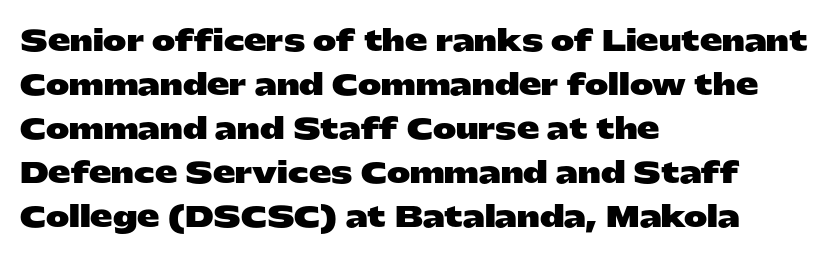
Q: Is the text bold? A: Yes.
Q: Is the text italic (slanted)? A: No, it is upright.
Q: Is the typeface a serif or a sans-serif typeface? A: Sans-serif.
Q: Is the text underlined? A: No.
Q: How is the paragraph aligned? A: Left-aligned.
Q: Is the spacing between letters normal or unusually wide? A: Normal.
Q: Is the spacing between lines tight, normal or loose? A: Normal.
Q: Width (condensed, normal, or wide)? A: Wide.
Q: Stroke contrast? A: Low.
Q: x-height? A: Medium.
Q: Monospaced? A: No.
